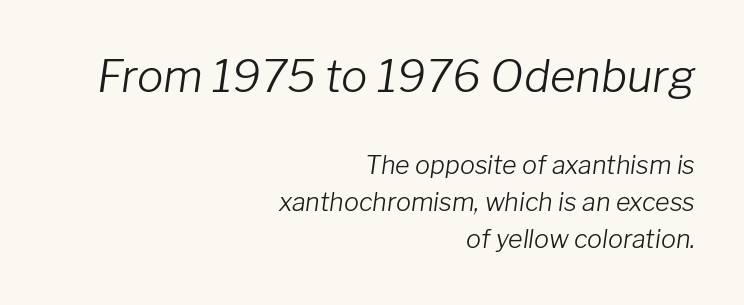
The composition opens big and finishes small. Inter-character spacing is left at the font's built-in metrics. The rendering anchors every line to the right-hand side. Stems and bowls with no extra thickness — not bold. How would I describe the line gaps? Plain and ordinary.
